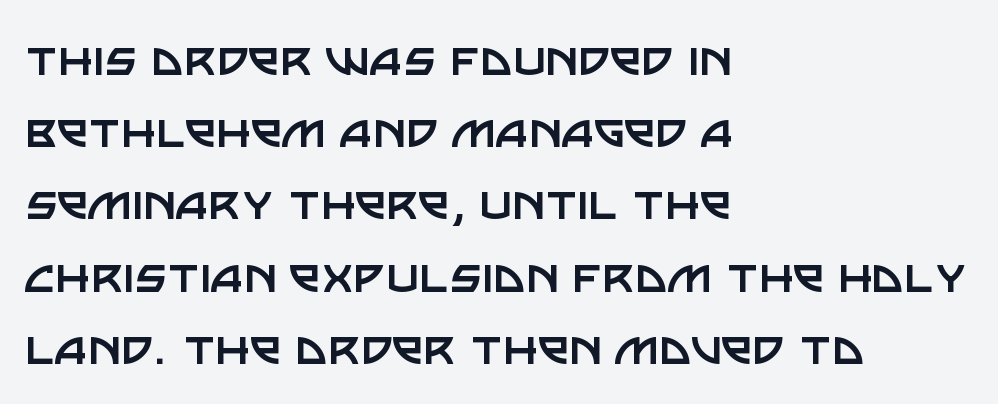
{"serif": "no", "italic": "no", "bold": "no", "weight": "regular", "width": "normal", "stroke_contrast": "low", "x_height": "large", "monospaced": "no", "underline": "no", "align": "left", "line_spacing": "normal", "line_spacing_ratio": 1.29, "letter_spacing": "normal", "letter_spacing_em": 0.0, "glyph_px": 56}
